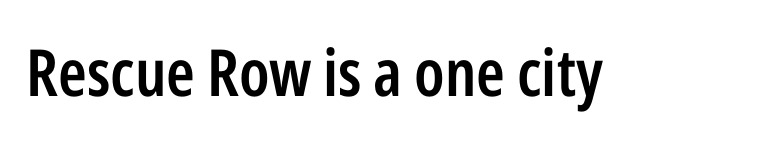
{"serif": "no", "italic": "no", "bold": "semi", "weight": "semibold", "width": "condensed", "stroke_contrast": "low", "x_height": "medium", "monospaced": "no", "underline": "no", "letter_spacing": "normal", "letter_spacing_em": 0.0, "glyph_px": 65}
